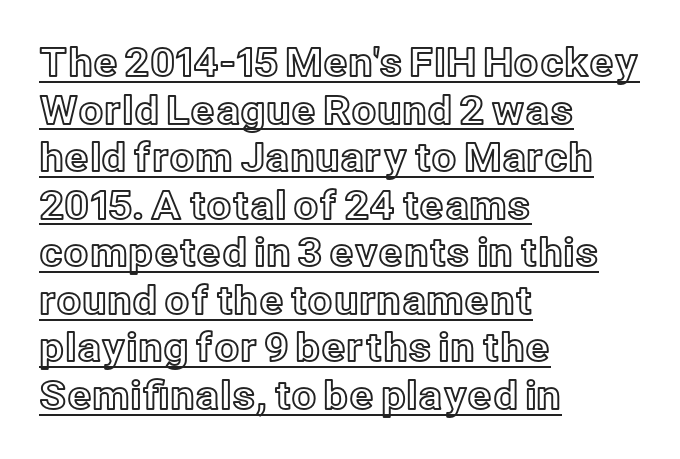
{"italic": "no", "width": "normal", "x_height": "medium", "monospaced": "no", "underline": "yes", "align": "left", "line_spacing_ratio": 1.22, "letter_spacing": "normal", "letter_spacing_em": 0.0, "glyph_px": 39}
